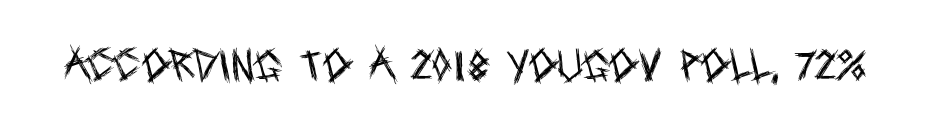
{"serif": "no", "italic": "no", "bold": "no", "weight": "regular", "width": "condensed", "x_height": "large", "monospaced": "no", "underline": "no", "letter_spacing": "normal", "letter_spacing_em": 0.0, "glyph_px": 36}
